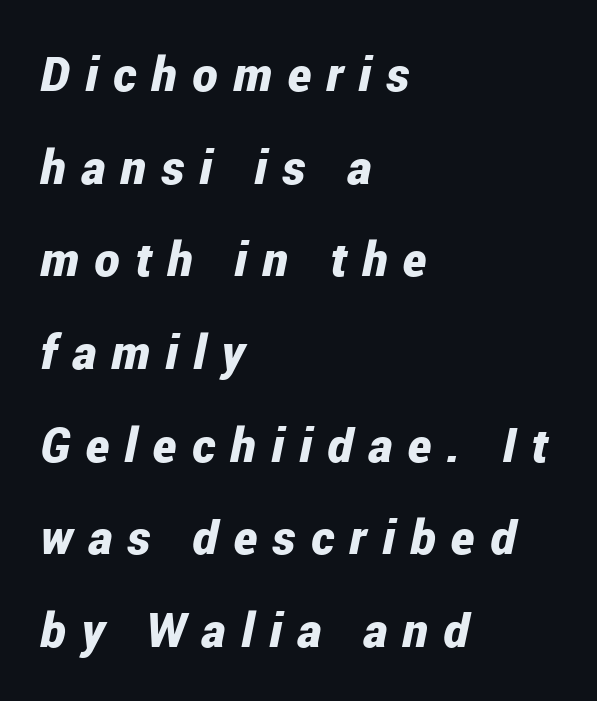
The image shows 48 px bold, condensed type, italic (leaning right); set left-aligned, loose line spacing (1.93x), unusually wide letter spacing (+0.32 em), not underlined; low stroke contrast and a medium x-height.
